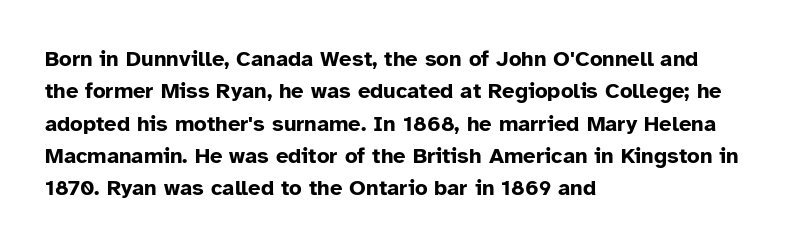
Q: Is the text bold? A: Yes.
Q: Is the text italic (slanted)? A: No, it is upright.
Q: Is the text underlined? A: No.
Q: How is the paragraph aligned? A: Left-aligned.
Q: Is the spacing between letters normal or unusually wide? A: Normal.
Q: Is the spacing between lines tight, normal or loose? A: Normal.
